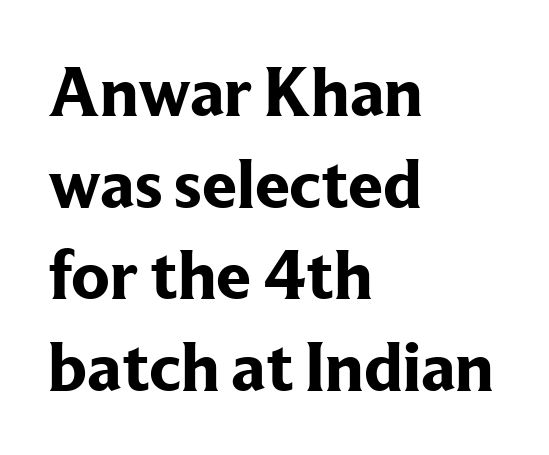
{"serif": "yes", "italic": "no", "bold": "yes", "weight": "bold", "width": "normal", "stroke_contrast": "low", "x_height": "medium", "monospaced": "no", "underline": "no", "align": "left", "line_spacing": "normal", "line_spacing_ratio": 1.31, "letter_spacing": "normal", "letter_spacing_em": 0.0, "glyph_px": 70}
